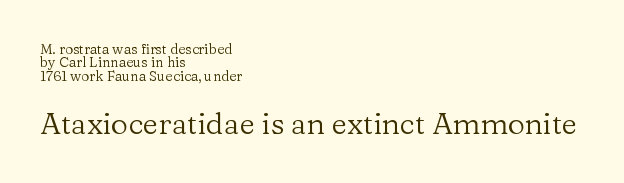
Proportional: the letters do not fall into vertical columns. Clear beneath every line of the passage. I'd call this a serif setting — the letters wear small feet. The emphasis by scale lands on block number two, below.
